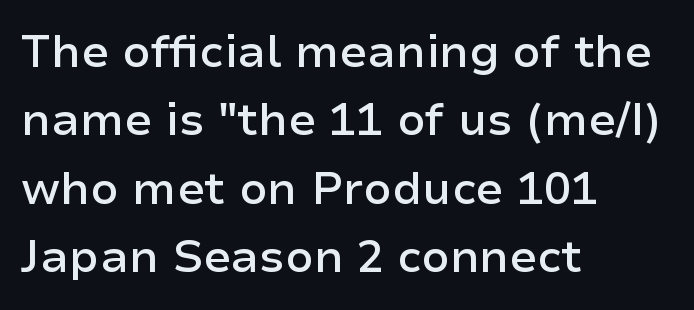
The image shows 45 px semibold sans-serif type, upright; set left-aligned, normal line spacing (1.52x), normal letter spacing, not underlined; low stroke contrast and a medium x-height.
